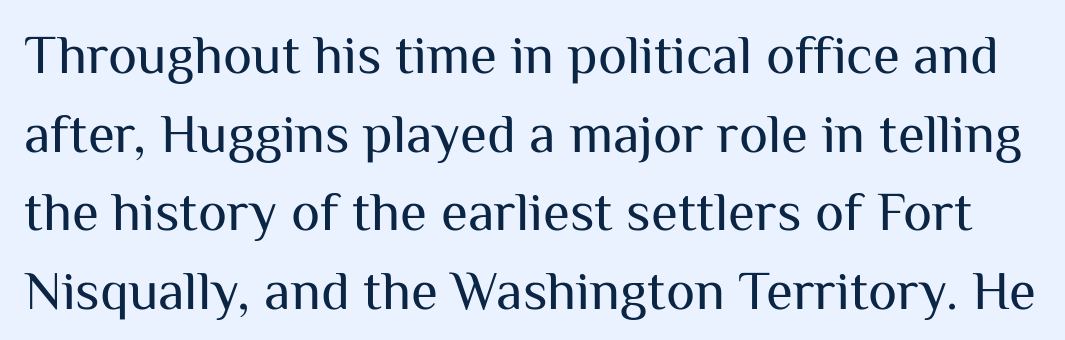
{"serif": "no", "italic": "no", "bold": "no", "weight": "regular", "width": "normal", "stroke_contrast": "medium", "x_height": "medium", "monospaced": "no", "underline": "no", "line_spacing": "normal", "line_spacing_ratio": 1.43, "letter_spacing": "normal", "letter_spacing_em": 0.0, "glyph_px": 55}
